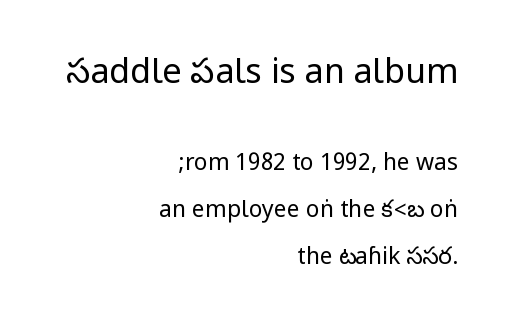
{"serif": "no", "italic": "no", "bold": "no", "weight": "regular", "width": "condensed", "stroke_contrast": "low", "underline": "no", "align": "right", "line_spacing": "loose", "line_spacing_ratio": 2.05, "letter_spacing": "normal", "letter_spacing_em": 0.0, "larger_block": "first", "size_ratio": 1.48, "glyph_px": 34}
